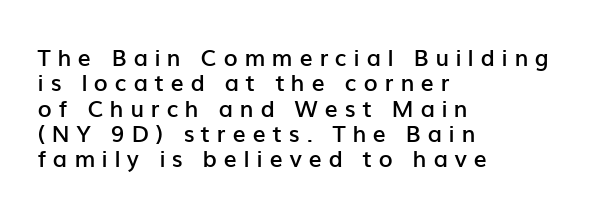
Q: Is the text bold? A: Semi-bold.
Q: Is the text italic (slanted)? A: No, it is upright.
Q: Is the text underlined? A: No.
Q: How is the paragraph aligned? A: Left-aligned.
Q: Is the spacing between letters normal or unusually wide? A: Unusually wide.
Q: Is the spacing between lines tight, normal or loose? A: Tight.
